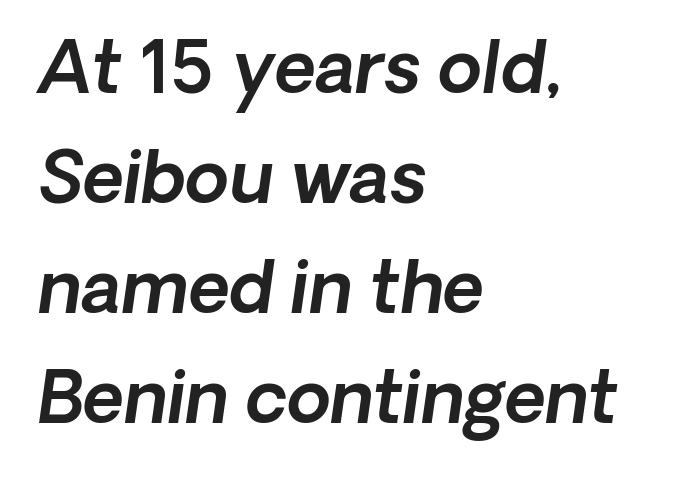
Q: Is the typeface a serif or a sans-serif typeface? A: Sans-serif.
Q: Is the text underlined? A: No.
Q: How is the paragraph aligned? A: Left-aligned.
Q: Is the spacing between letters normal or unusually wide? A: Normal.
Q: Is the spacing between lines tight, normal or loose? A: Normal.
Q: Width (condensed, normal, or wide)? A: Normal.
Q: x-height? A: Medium.
Q: Monospaced? A: No.
